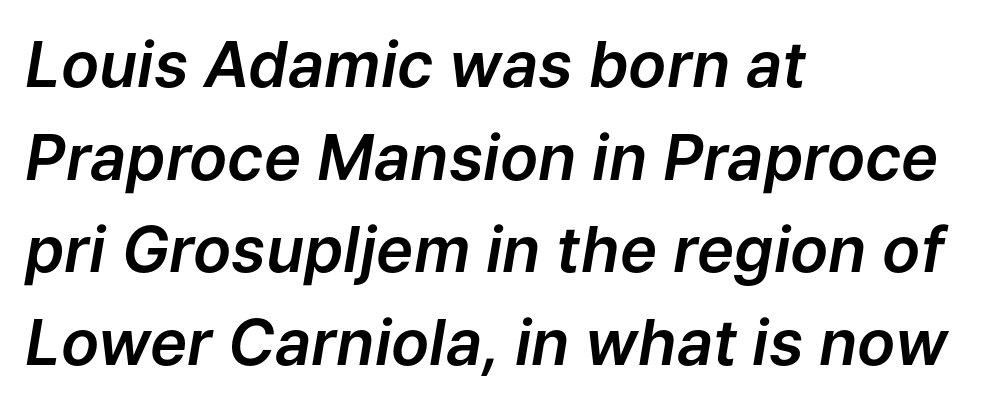
{"italic": "yes", "lean": "right", "slant_degrees": 9, "width": "normal", "stroke_contrast": "low", "x_height": "medium", "monospaced": "no", "underline": "no", "align": "left", "line_spacing": "normal", "line_spacing_ratio": 1.47, "letter_spacing": "normal", "letter_spacing_em": 0.0, "glyph_px": 63}
